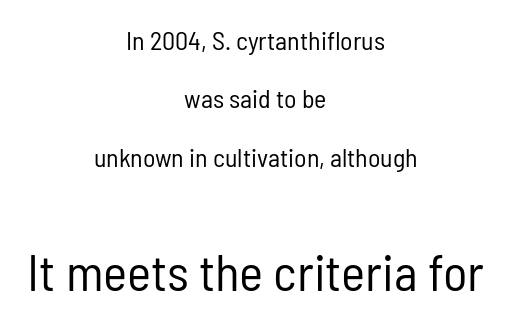
Larger block? The one below; the one above is distinctly smaller. This is roman type, the default non-slanted kind. Observe the absence of serifs on each vertical stroke in this sample. Airy leading. In CSS terms this would be text-align: center.
